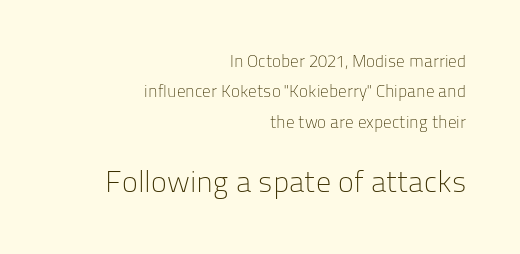
The string is rendered with underlining switched off. In this sample the second text group is rendered at the bigger scale. Default kerning and tracking; the words read as compact shapes. Type style note: lacks serifs. The typesetting does not lean heavy: it is not bold. Every character sits straight up, as roman type does.
